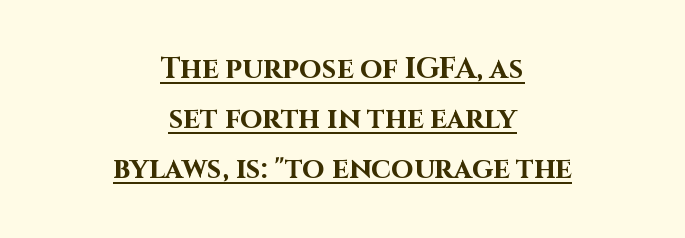
Character widths vary here, with narrow letters taking less room than wide ones. No extra tracking has been applied to these lines. Italic: no, the glyphs are upright roman. This rendering features underlined lettering. Each line is balanced around a shared central axis.
